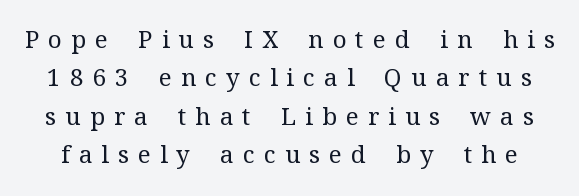
Heaviness? Minimal to ordinary, like unemphasized prose. Honestly, the row spacing looks completely unremarkable. Check under the words: just untouched page. Designer's note — italics off, roman on.
